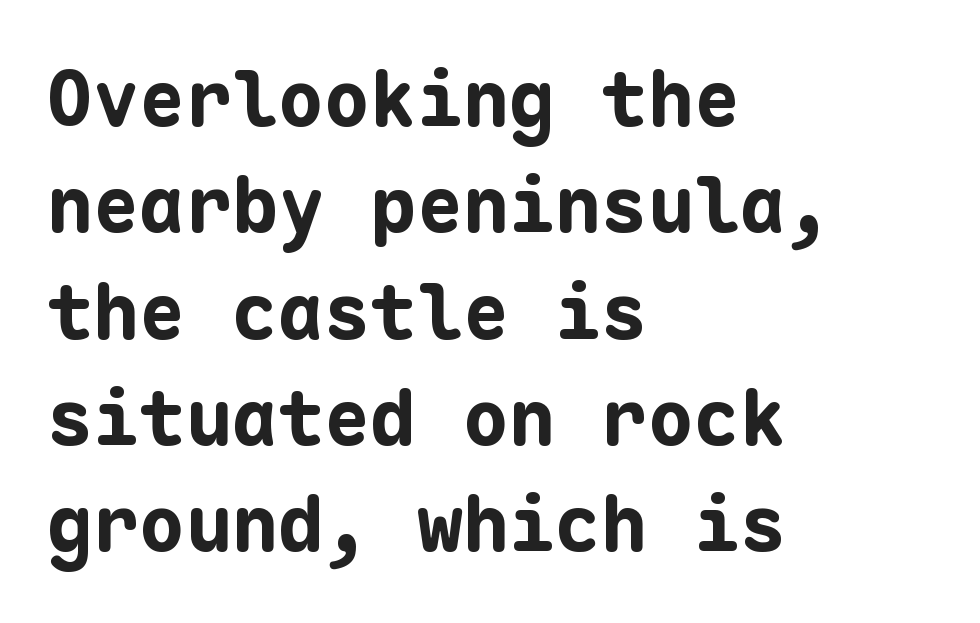
Q: Is the text bold? A: Yes.
Q: Is the text italic (slanted)? A: No, it is upright.
Q: Is the typeface a serif or a sans-serif typeface? A: Sans-serif.
Q: Is the text underlined? A: No.
Q: How is the paragraph aligned? A: Left-aligned.
Q: Is the spacing between letters normal or unusually wide? A: Normal.
Q: Is the spacing between lines tight, normal or loose? A: Normal.
Q: Width (condensed, normal, or wide)? A: Normal.
Q: Stroke contrast? A: Low.
Q: x-height? A: Medium.
Q: Monospaced? A: Yes.
